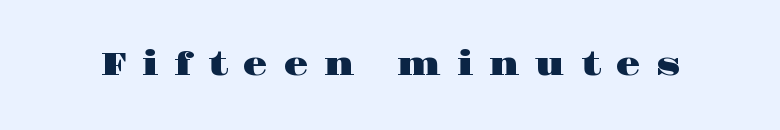
Q: Is the text italic (slanted)? A: No, it is upright.
Q: Is the typeface a serif or a sans-serif typeface? A: Serif.
Q: Is the text underlined? A: No.
Q: Is the spacing between letters normal or unusually wide? A: Unusually wide.
Q: Width (condensed, normal, or wide)? A: Wide.
Q: Stroke contrast? A: High.
Q: x-height? A: Large.
Q: Monospaced? A: No.
